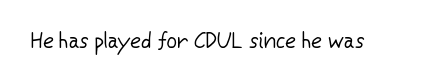
{"italic": "no", "bold": "no", "underline": "no", "letter_spacing": "normal", "letter_spacing_em": 0.0, "glyph_px": 21}
